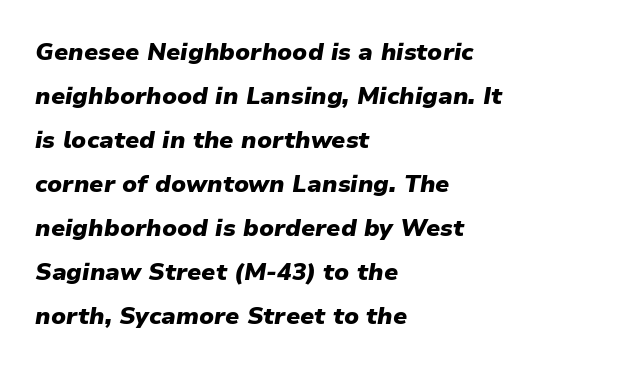
Q: Is the text bold? A: Yes.
Q: Is the text italic (slanted)? A: Yes, it leans right by about 9 degrees.
Q: Is the text underlined? A: No.
Q: How is the paragraph aligned? A: Left-aligned.
Q: Is the spacing between letters normal or unusually wide? A: Normal.
